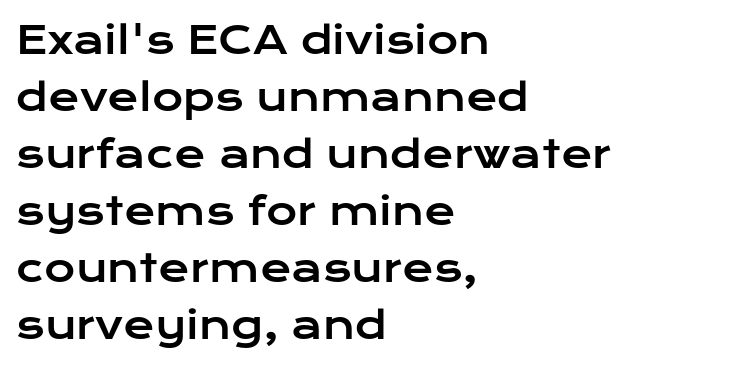
This sample has the flowing, uneven cadence of proportional lettering. Quick note: underline off. The line texture is even and compact thanks to regular tracking. Horizontally, the lines are justified to the leading edge only. This rendering employs a face without finishing strokes, i.e., a sans-serif.
